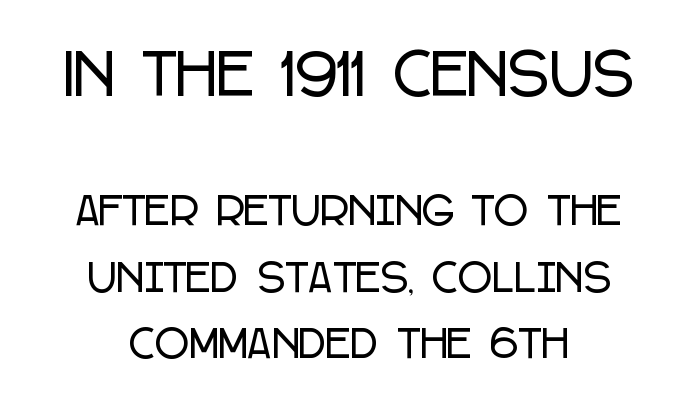
Q: Is the text italic (slanted)? A: No, it is upright.
Q: Is the typeface a serif or a sans-serif typeface? A: Sans-serif.
Q: Is the text underlined? A: No.
Q: How is the paragraph aligned? A: Centered.
Q: Is the spacing between letters normal or unusually wide? A: Normal.
Q: Which block of text is set in a larger size, the first (top) or the second (bottom)? A: The first (top) one.
Q: Width (condensed, normal, or wide)? A: Condensed.
Q: Stroke contrast? A: Low.
Q: x-height? A: Large.
Q: Monospaced? A: No.
